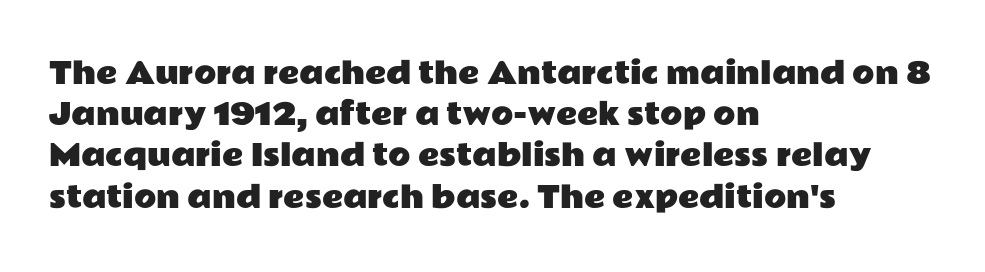
{"serif": "no", "italic": "no", "width": "wide", "stroke_contrast": "low", "x_height": "medium", "monospaced": "no", "underline": "no", "align": "left", "line_spacing": "normal", "line_spacing_ratio": 1.42, "letter_spacing": "normal", "letter_spacing_em": 0.0, "glyph_px": 29}
